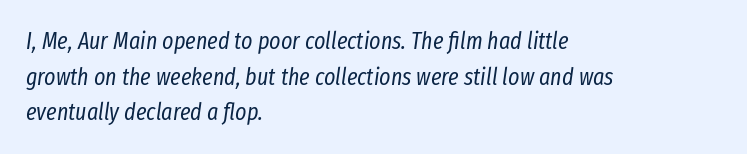
Q: Is the text bold? A: No.
Q: Is the text italic (slanted)? A: Yes, it leans right by about 8 degrees.
Q: Is the text underlined? A: No.
Q: How is the paragraph aligned? A: Left-aligned.
Q: Is the spacing between letters normal or unusually wide? A: Normal.
Q: Is the spacing between lines tight, normal or loose? A: Normal.
